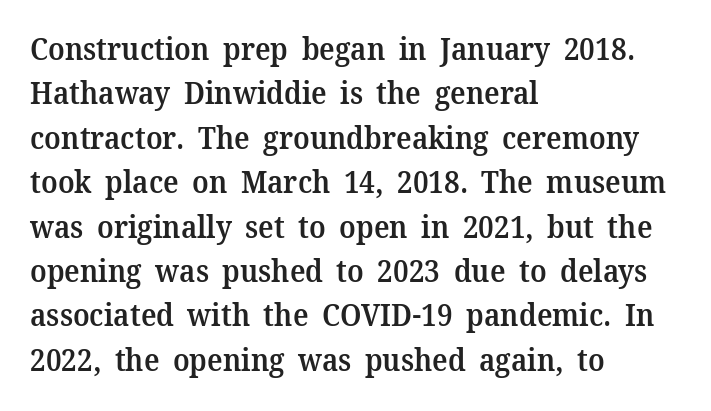
The image shows 30 px semibold serif type, upright; set left-aligned, normal line spacing (1.48x), normal letter spacing, not underlined; medium stroke contrast and a medium x-height.
